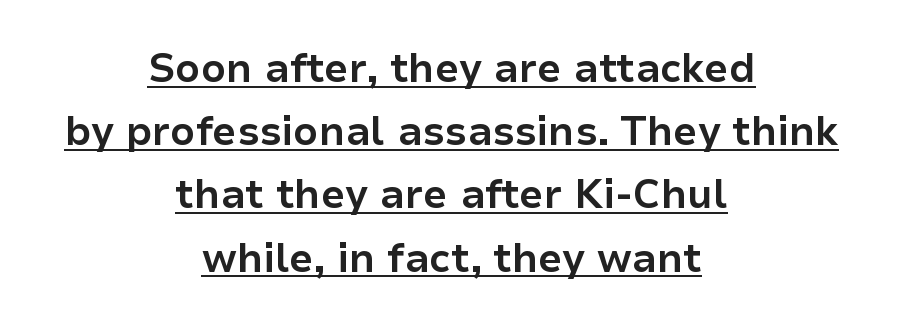
Q: Is the text bold? A: Yes.
Q: Is the text italic (slanted)? A: No, it is upright.
Q: Is the typeface a serif or a sans-serif typeface? A: Sans-serif.
Q: Is the text underlined? A: Yes.
Q: How is the paragraph aligned? A: Centered.
Q: Is the spacing between letters normal or unusually wide? A: Normal.
Q: Is the spacing between lines tight, normal or loose? A: Normal.
Q: Width (condensed, normal, or wide)? A: Normal.
Q: Stroke contrast? A: Low.
Q: x-height? A: Medium.
Q: Monospaced? A: No.
